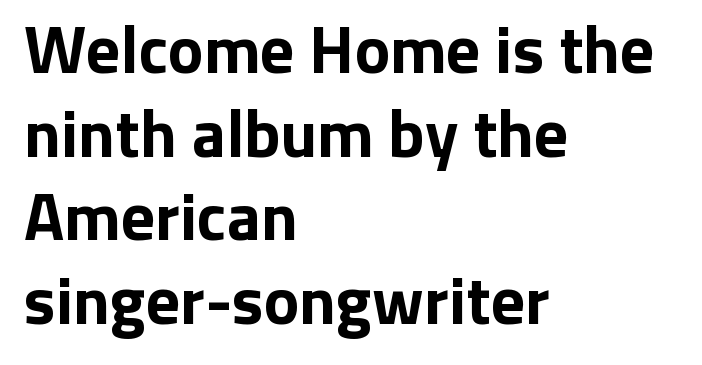
{"serif": "no", "italic": "no", "bold": "yes", "weight": "bold", "width": "normal", "stroke_contrast": "low", "x_height": "medium", "monospaced": "no", "underline": "no", "align": "left", "line_spacing": "normal", "line_spacing_ratio": 1.25, "letter_spacing": "normal", "letter_spacing_em": 0.0, "glyph_px": 67}
